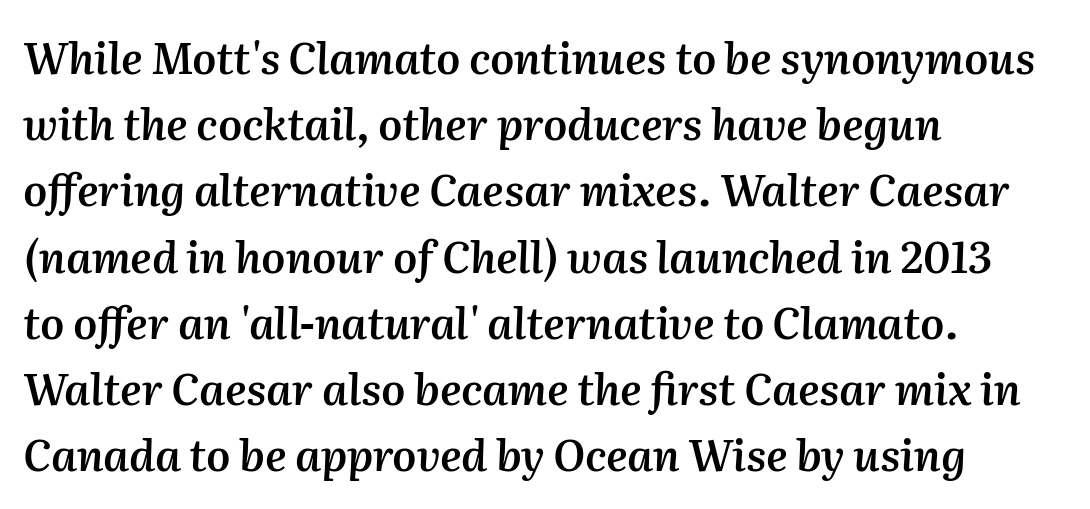
{"italic": "yes", "lean": "right", "slant_degrees": 2, "bold": "semi", "weight": "semibold", "width": "normal", "stroke_contrast": "medium", "x_height": "medium", "monospaced": "no", "underline": "no", "align": "left", "line_spacing": "normal", "line_spacing_ratio": 1.54, "letter_spacing": "normal", "letter_spacing_em": 0.0, "glyph_px": 43}
